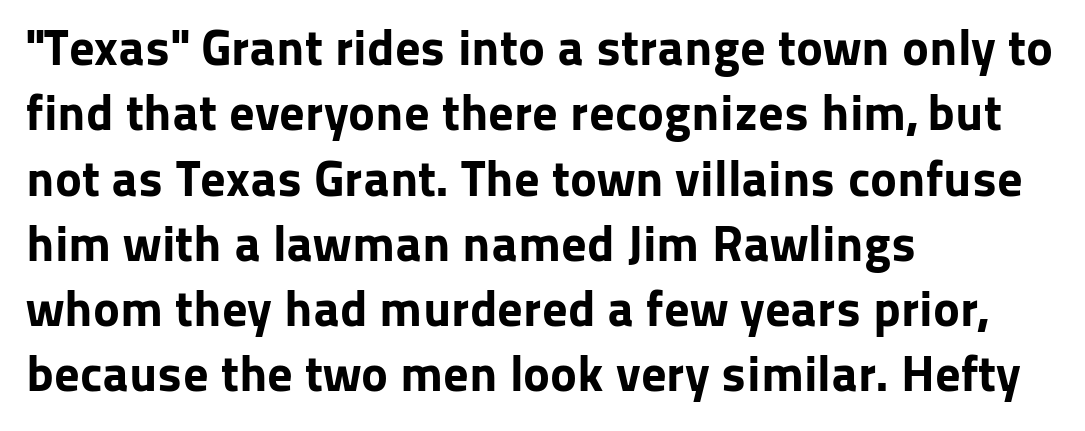
Words appear dense and cohesive because spacing is normal. Normally led — the rows are evenly, conventionally spaced. Looks like regular typesetting: each glyph gets only the width it needs. Has an underline been added? It has not. I'd call this a sans setting — the letters go barefoot.
